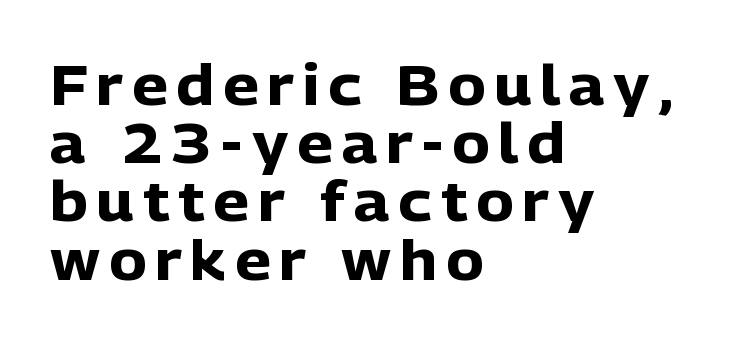
The image shows 56 px heavy sans-serif type, upright; set left-aligned, tight line spacing (1.04x), not underlined; low stroke contrast and a medium x-height.
